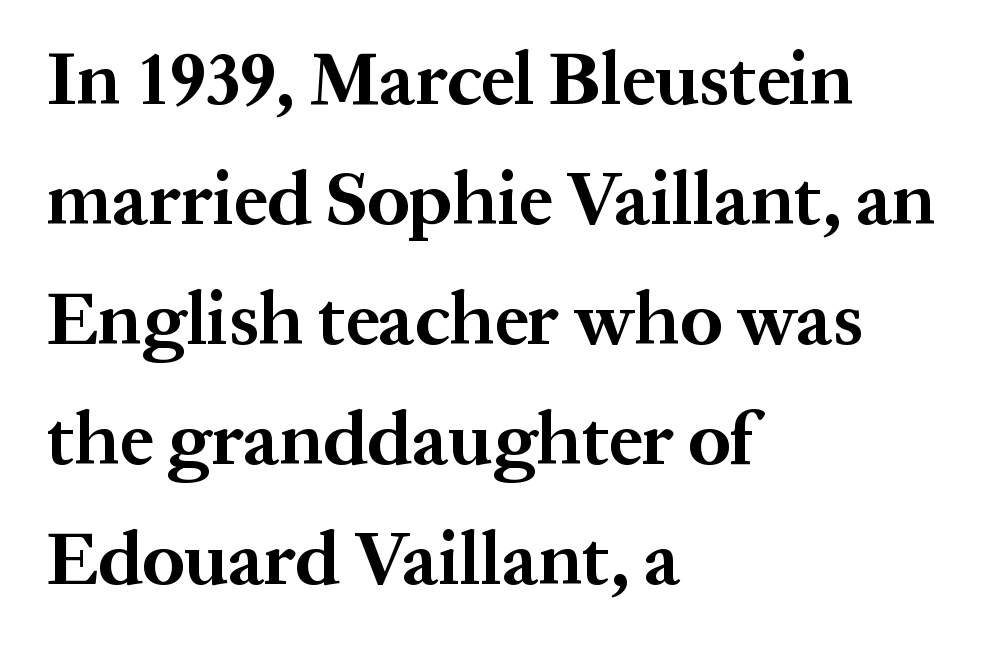
{"serif": "yes", "italic": "no", "bold": "yes", "weight": "bold", "width": "normal", "stroke_contrast": "medium", "x_height": "medium", "monospaced": "no", "underline": "no", "align": "left", "line_spacing": "normal", "line_spacing_ratio": 1.6, "letter_spacing": "normal", "letter_spacing_em": 0.0, "glyph_px": 75}
